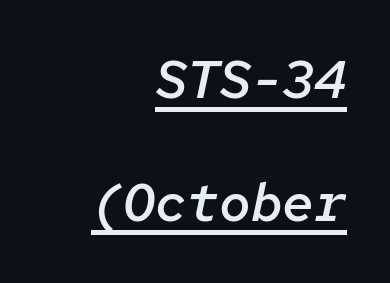
Q: Is the text bold? A: Semi-bold.
Q: Is the text italic (slanted)? A: Yes, it leans right by about 12 degrees.
Q: Is the text underlined? A: Yes.
Q: How is the paragraph aligned? A: Right-aligned.
Q: Is the spacing between letters normal or unusually wide? A: Normal.
Q: Is the spacing between lines tight, normal or loose? A: Loose.
Q: Width (condensed, normal, or wide)? A: Normal.
Q: Stroke contrast? A: Low.
Q: x-height? A: Medium.
Q: Monospaced? A: Yes.
